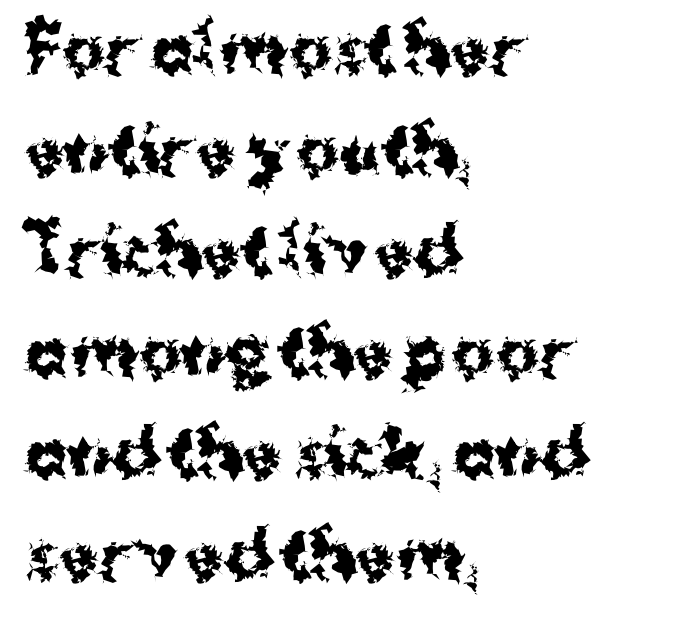
Here the designer chose a conventional face with non-uniform glyph widths. Compared with typical paragraphs, the rows here are spaced about the same. I'd describe the lettering as bold — thick and assertive. The paragraph shown leans on its left margin. I'd call this a sans setting — the letters go barefoot. Is there any slant? The stems are plumb.
